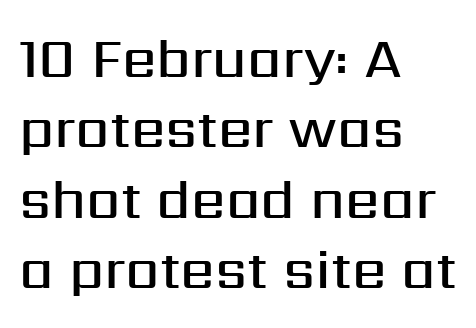
Visually the block forms a straight wall on the left and a jagged coastline on the right. The rendering uses natural spacing where letterforms have individual widths. This sample uses an upright cut, with every glyph sitting square on the baseline. This is moderately heavy type, rendered in semibold.
